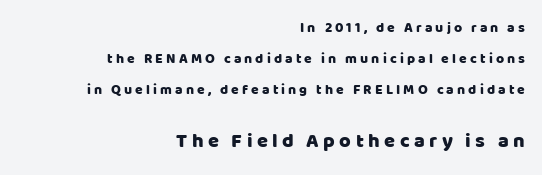
The image shows 20 px text type, upright; set right-aligned, loose line spacing (2.21x), unusually wide letter spacing (+0.22 em), not underlined; the second (bottom) block is 1.43x larger.
